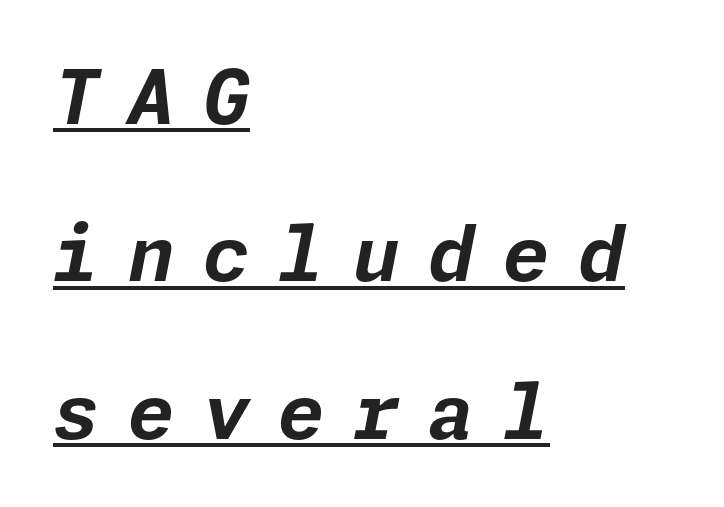
The image shows 75 px bold type, italic (leaning right); set left-aligned, loose line spacing (2.1x), unusually wide letter spacing (+0.38 em), underlined; low stroke contrast and a medium x-height.
